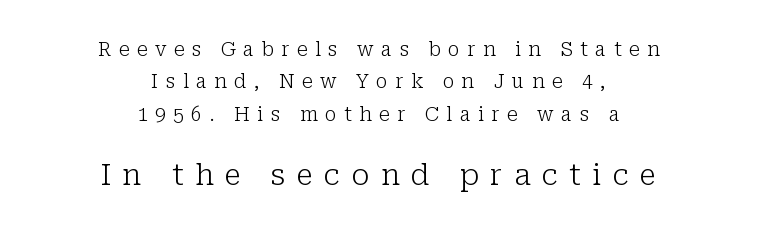
{"serif": "yes", "italic": "no", "bold": "no", "weight": "light", "width": "normal", "stroke_contrast": "low", "x_height": "medium", "monospaced": "no", "underline": "no", "align": "center", "line_spacing": "normal", "line_spacing_ratio": 1.7, "letter_spacing": "wide", "letter_spacing_em": 0.39, "larger_block": "second", "size_ratio": 1.53, "glyph_px": 29}
